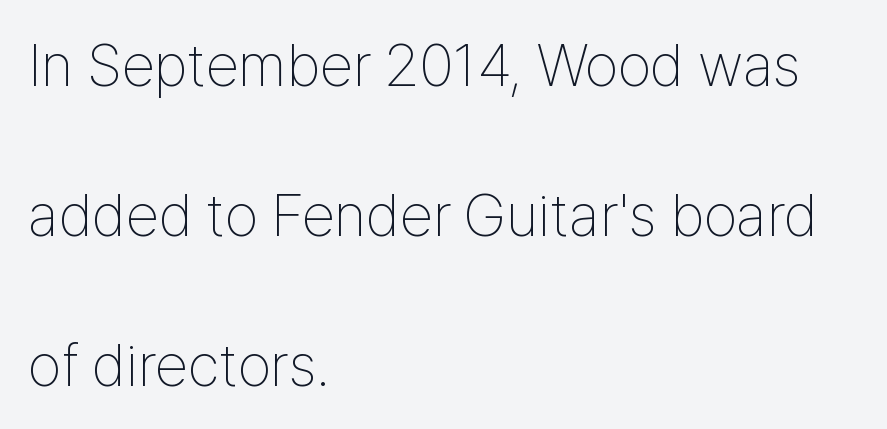
The image shows 60 px thin, condensed sans-serif type, upright; set left-aligned, loose line spacing (2.5x), normal letter spacing, not underlined; low stroke contrast and a medium x-height.
